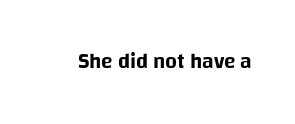
Q: Is the text italic (slanted)? A: No, it is upright.
Q: Is the text underlined? A: No.
Q: Is the spacing between letters normal or unusually wide? A: Normal.
